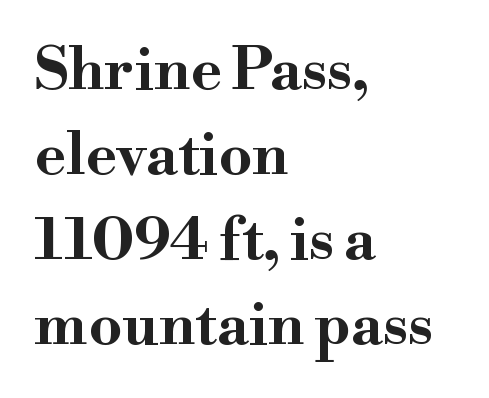
The image shows 59 px bold, wide serif type, upright; set left-aligned, normal line spacing (1.44x), normal letter spacing, not underlined; high stroke contrast and a small x-height.
